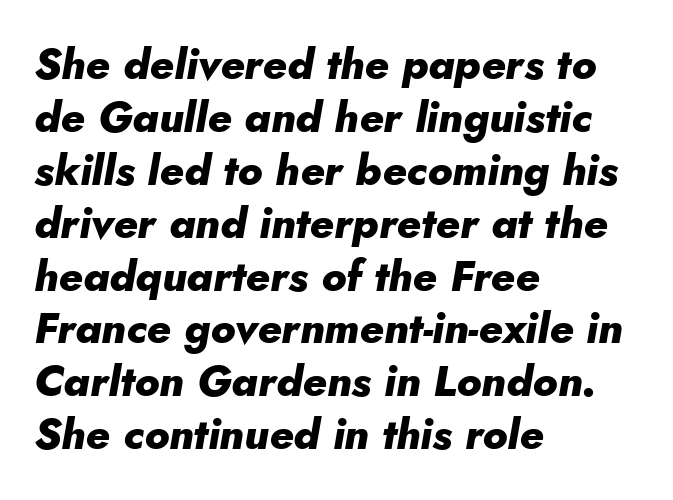
The face used here is proportionally spaced, like ordinary book or web type. These words are printed bold, with thick strokes throughout. Casual observation: everything's shoved over to the left. The foot of each line stays bare and open. The letters are slanted; this is an italic face.
